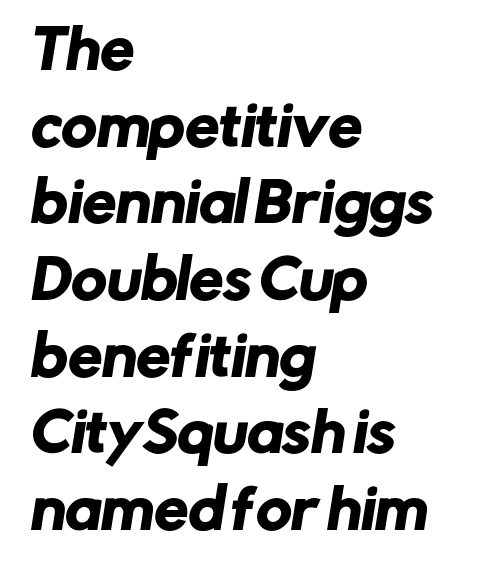
The image shows 54 px sans-serif type; set left-aligned, normal line spacing (1.42x), normal letter spacing, not underlined; low stroke contrast and a medium x-height.
